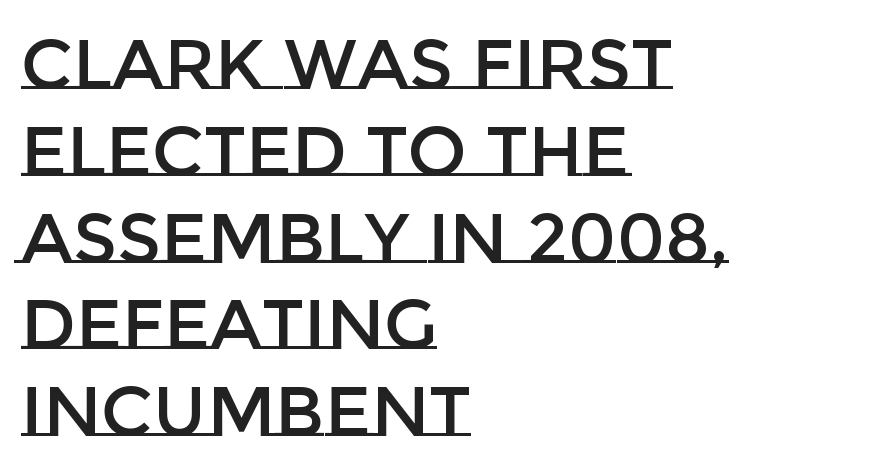
Q: Is the text italic (slanted)? A: No, it is upright.
Q: Is the text underlined? A: No.
Q: How is the paragraph aligned? A: Left-aligned.
Q: Is the spacing between letters normal or unusually wide? A: Normal.
Q: Width (condensed, normal, or wide)? A: Normal.
Q: Stroke contrast? A: Low.
Q: x-height? A: Large.
Q: Monospaced? A: No.
